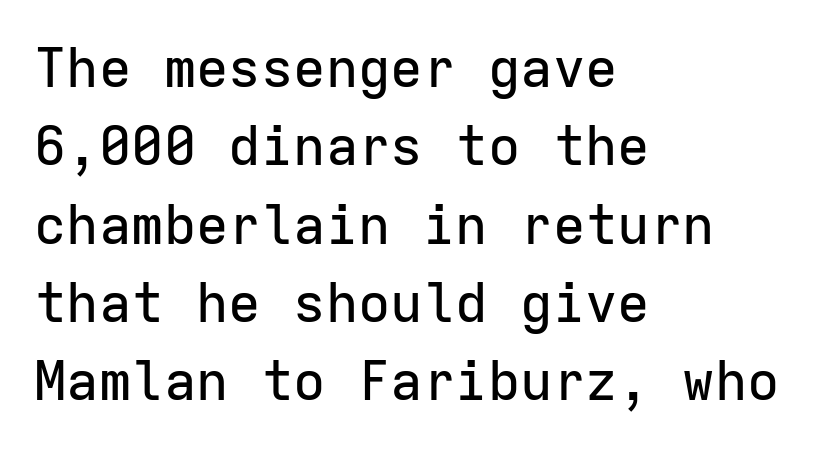
Think of a typewriter: that constant character pitch is what you see here. The axis of the letterforms is exactly vertical. The rag falls on the right side of this text block. The lines sit at an ordinary, default distance from one another. Look at the bottom of the vertical strokes: they stop flat, with no serifs. Decoration check: the copy has no underline.
